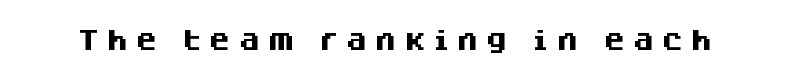
The image shows 22 px bold type, upright; set unusually wide letter spacing (+0.32 em), not underlined.
